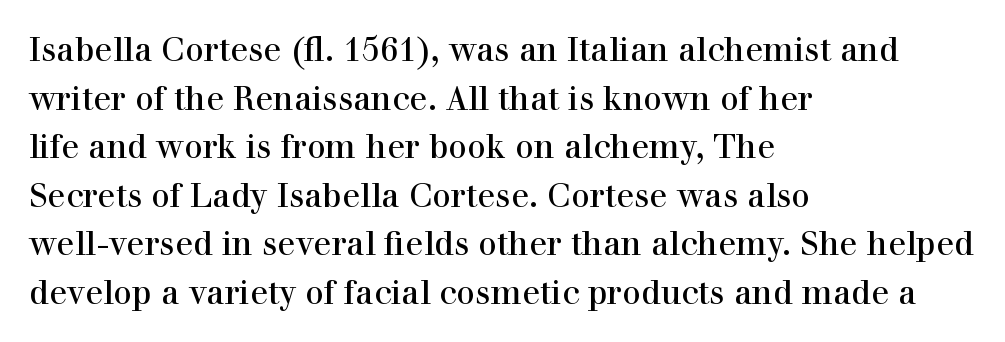
The image shows 33 px regular-weight serif type, upright; set left-aligned, normal line spacing (1.47x), normal letter spacing, not underlined; high stroke contrast and a medium x-height.
